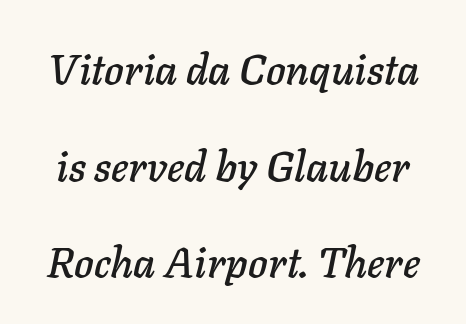
Spacing verdict: proportional, widths tailored to each character. You could fit nearly another row in the gap between these rows. Words float on clear page, feet unadorned. Is the type slanted? Yes — the strokes lean at a clear angle. Standard letterfit; no display-style spreading of the glyphs.
